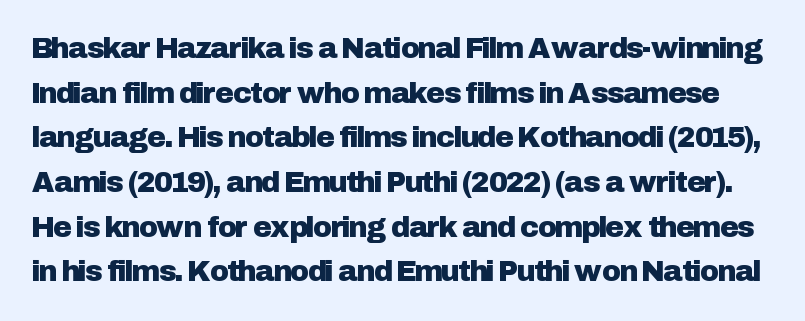
{"serif": "no", "italic": "no", "width": "normal", "stroke_contrast": "low", "x_height": "medium", "monospaced": "no", "underline": "no", "line_spacing": "normal", "line_spacing_ratio": 1.54, "letter_spacing": "normal", "letter_spacing_em": 0.0, "glyph_px": 29}
